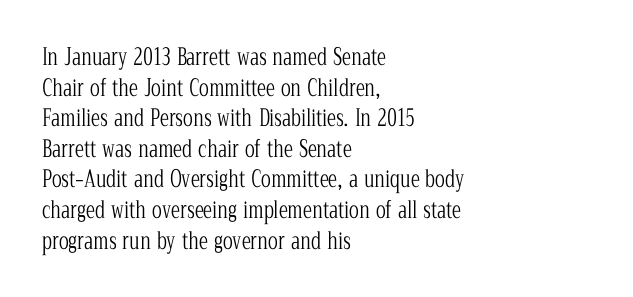
The image shows 23 px text type, upright; set left-aligned, normal line spacing (1.33x), normal letter spacing, not underlined.
